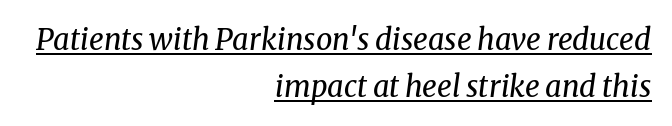
The image shows 29 px regular-weight serif type, italic (leaning right); set right-aligned, normal line spacing (1.61x), normal letter spacing, underlined; medium stroke contrast and a medium x-height.
